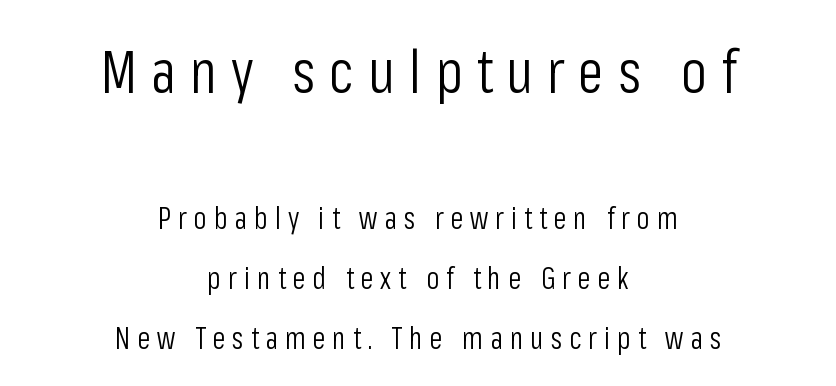
Each new line begins a long way beneath the previous one. These lines have a slow, spaced-out rhythm from letter to letter. The glyphs are unaccompanied by any horizontal stroke below them. This rendering employs a face without finishing strokes, i.e., a sans-serif.
